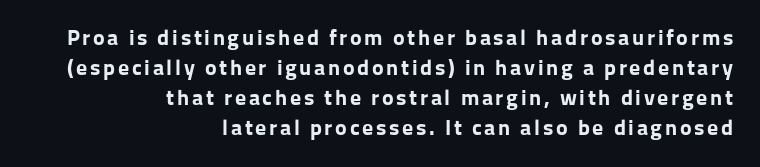
{"italic": "no", "bold": "yes", "underline": "no", "align": "right", "line_spacing": "normal", "line_spacing_ratio": 1.36, "glyph_px": 22}
